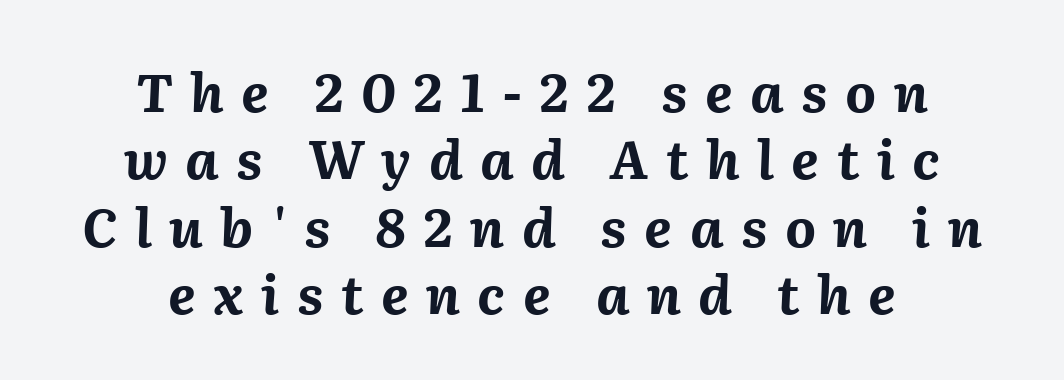
The image shows 53 px bold type, italic (leaning right); set centered, normal line spacing (1.27x), unusually wide letter spacing (+0.33 em), not underlined; medium stroke contrast and a medium x-height.
